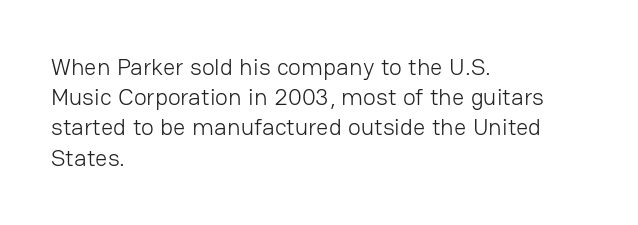
The image shows 24 px text type, upright; set left-aligned, normal line spacing (1.26x), normal letter spacing, not underlined.
